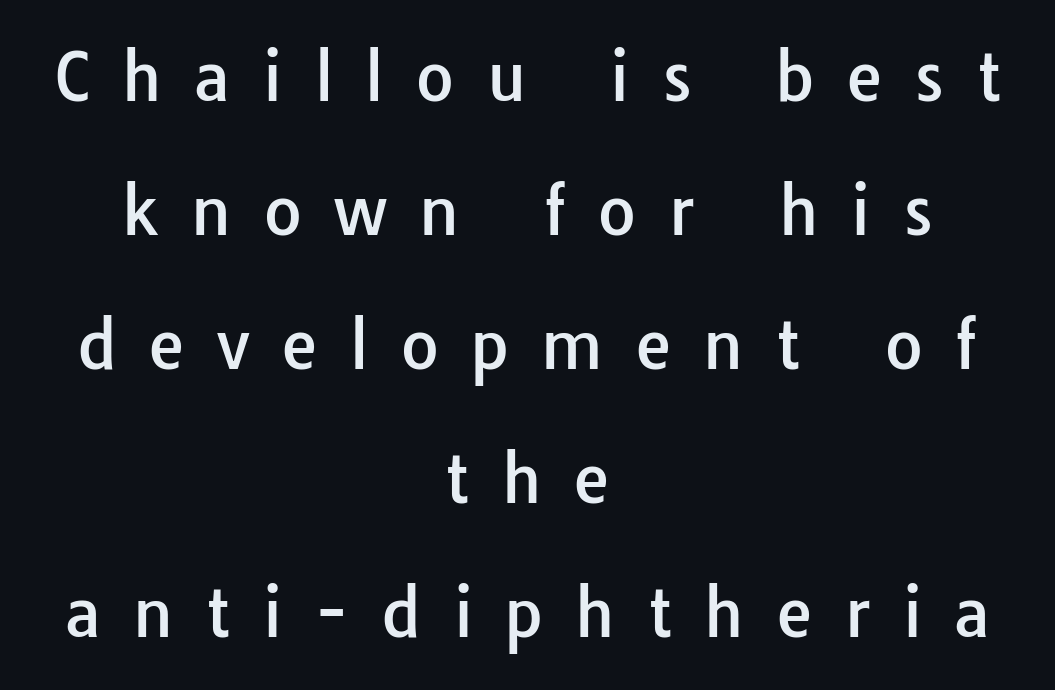
Q: Is the text italic (slanted)? A: No, it is upright.
Q: Is the typeface a serif or a sans-serif typeface? A: Sans-serif.
Q: Is the text underlined? A: No.
Q: How is the paragraph aligned? A: Centered.
Q: Is the spacing between letters normal or unusually wide? A: Unusually wide.
Q: Is the spacing between lines tight, normal or loose? A: Loose.
Q: Width (condensed, normal, or wide)? A: Normal.
Q: Stroke contrast? A: Low.
Q: x-height? A: Medium.
Q: Monospaced? A: No.
